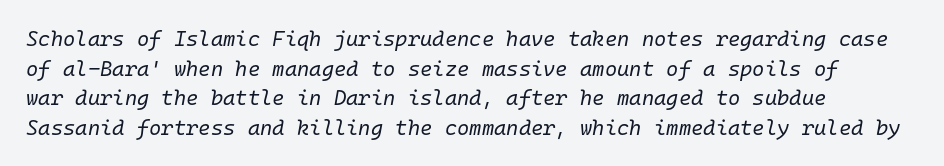
{"italic": "yes", "lean": "right", "slant_degrees": 10, "bold": "no", "underline": "no", "align": "left", "line_spacing": "normal", "line_spacing_ratio": 1.41, "letter_spacing": "normal", "letter_spacing_em": 0.0, "glyph_px": 21}
